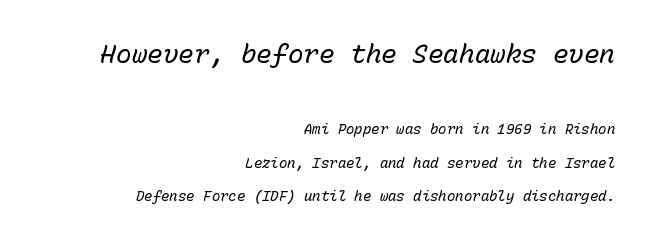
{"italic": "yes", "lean": "right", "slant_degrees": 15, "bold": "no", "underline": "no", "align": "right", "line_spacing": "loose", "line_spacing_ratio": 2.37, "letter_spacing": "normal", "letter_spacing_em": 0.0, "larger_block": "first", "size_ratio": 1.86, "glyph_px": 26}
